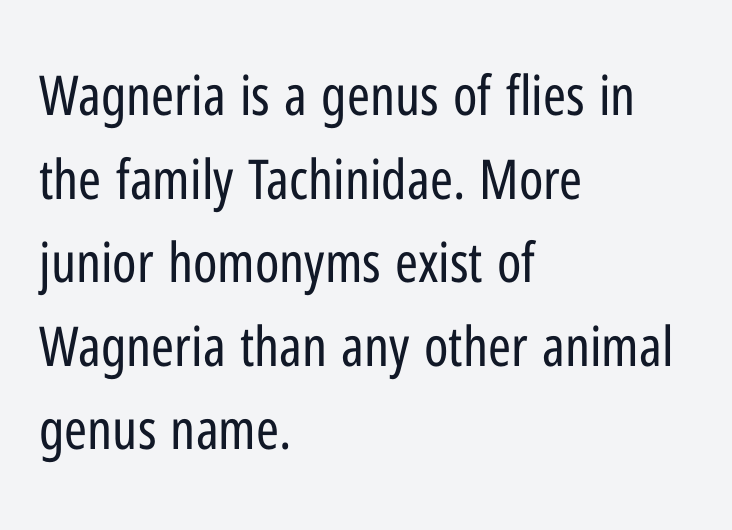
The image shows 55 px regular-weight, condensed sans-serif type, upright; set left-aligned, normal line spacing (1.52x), normal letter spacing, not underlined; low stroke contrast and a medium x-height.
